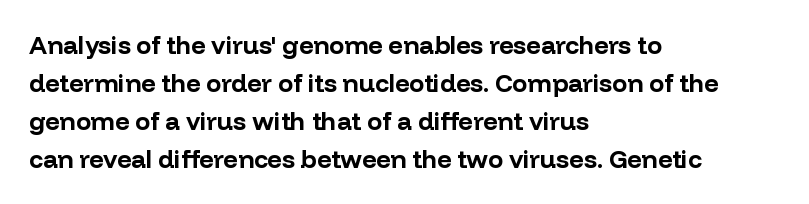
Leftover space on each line is placed entirely after the last word. Normally led — the rows are evenly, conventionally spaced. Type without underlining. Here the glyphs are tracked normally, forming tight word shapes.
